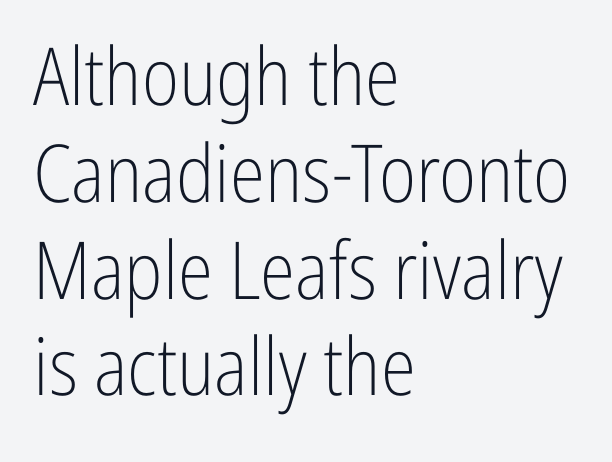
A typesetter would call this proportional, since set widths differ per character. No letter is thick-stroked: the sample isn't bold. The paragraph shown leans on its left margin. Any mark beneath the type? The region is blank. The axis of the letterforms is exactly vertical. These lines keep a tight, regular rhythm from letter to letter.
